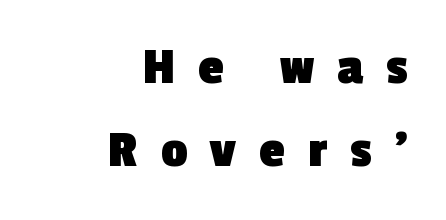
The rendering shows plain stroke endings on the letterforms — a sans-serif design. A bare baseline throughout the passage. This rendering uses right alignment, leaving the left contour irregular. I'd describe the lettering as bold — thick and assertive. A typesetter would call this proportional, since set widths differ per character.
